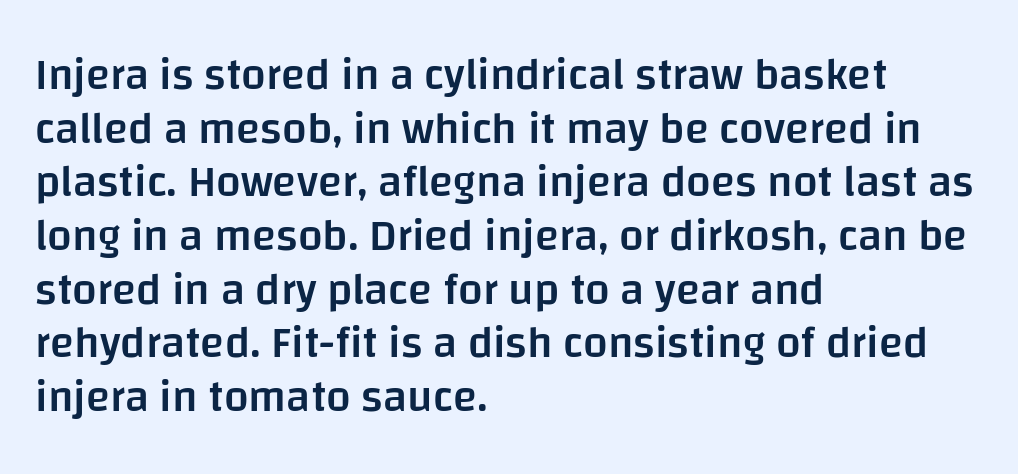
Q: Is the text bold? A: Semi-bold.
Q: Is the text italic (slanted)? A: No, it is upright.
Q: Is the typeface a serif or a sans-serif typeface? A: Sans-serif.
Q: Is the text underlined? A: No.
Q: How is the paragraph aligned? A: Left-aligned.
Q: Is the spacing between letters normal or unusually wide? A: Normal.
Q: Width (condensed, normal, or wide)? A: Normal.
Q: Stroke contrast? A: Low.
Q: x-height? A: Large.
Q: Monospaced? A: No.
